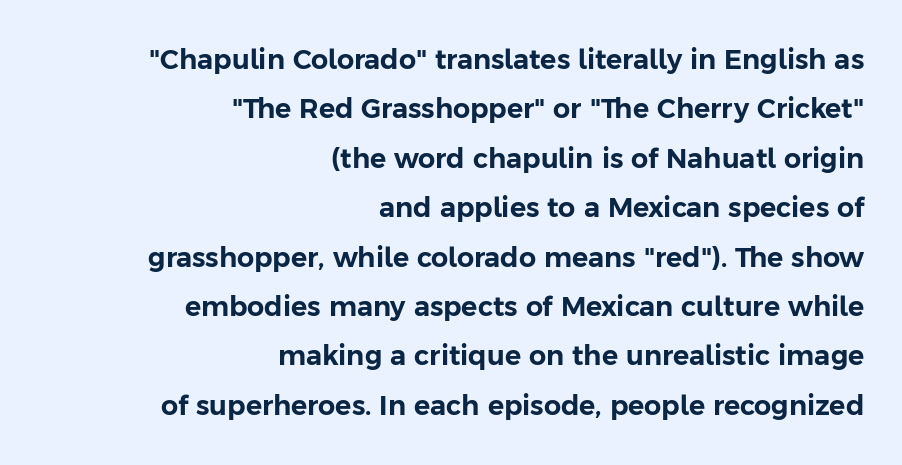
These lines keep a tight, regular rhythm from letter to letter. Unlike italic type, these characters show no tilt at all. Rule under the text: the space is simply empty. The lines in this sample share a right terminus and differ only in where they begin.
